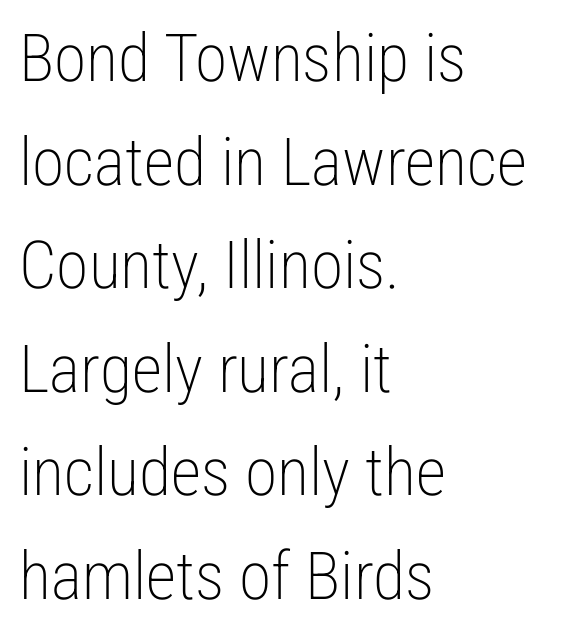
Q: Is the text bold? A: No.
Q: Is the text italic (slanted)? A: No, it is upright.
Q: Is the typeface a serif or a sans-serif typeface? A: Sans-serif.
Q: Is the text underlined? A: No.
Q: How is the paragraph aligned? A: Left-aligned.
Q: Is the spacing between letters normal or unusually wide? A: Normal.
Q: Is the spacing between lines tight, normal or loose? A: Normal.
Q: Width (condensed, normal, or wide)? A: Condensed.
Q: Stroke contrast? A: Low.
Q: x-height? A: Medium.
Q: Monospaced? A: No.
